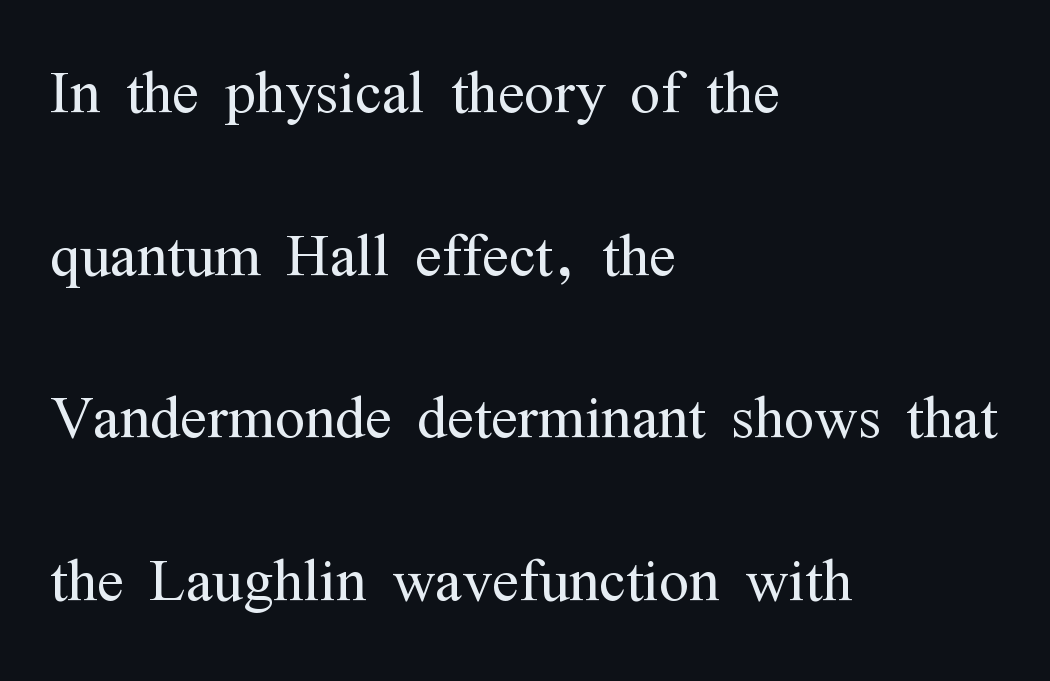
Every character sits straight up, as roman type does. Bold? No — there's no thickening of the strokes. The rendering uses natural spacing where letterforms have individual widths. These lines are set flush left with a ragged right edge. Classification — serif. Quick note: underline off.
